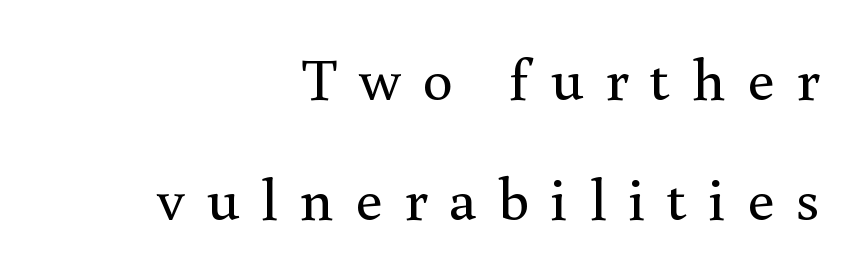
{"serif": "yes", "italic": "no", "bold": "no", "weight": "regular", "width": "normal", "x_height": "small", "monospaced": "no", "underline": "no", "align": "right", "line_spacing": "loose", "line_spacing_ratio": 1.97, "letter_spacing": "wide", "letter_spacing_em": 0.35, "glyph_px": 61}
